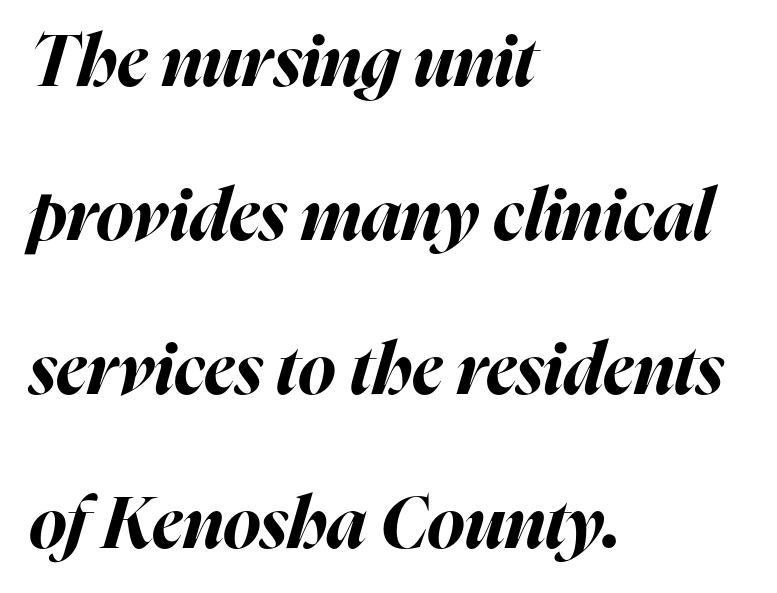
Q: Is the text bold? A: Yes.
Q: Is the text italic (slanted)? A: Yes, it leans right by about 16 degrees.
Q: Is the text underlined? A: No.
Q: How is the paragraph aligned? A: Left-aligned.
Q: Is the spacing between letters normal or unusually wide? A: Normal.
Q: Is the spacing between lines tight, normal or loose? A: Loose.
Q: Width (condensed, normal, or wide)? A: Normal.
Q: Stroke contrast? A: High.
Q: x-height? A: Medium.
Q: Monospaced? A: No.
